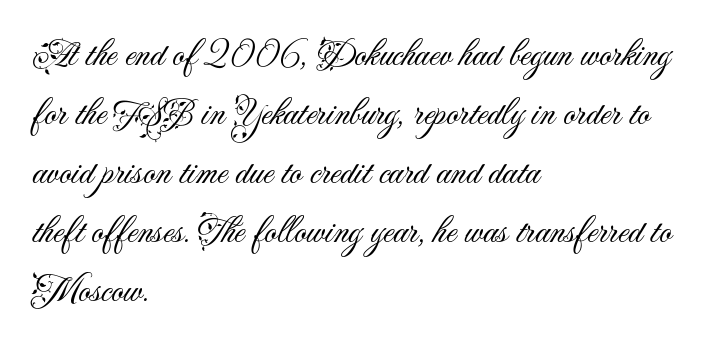
In CSS terms this would be text-align: left. The block of text has a typical density, with ordinary space between rows. A clean baseline with only descenders dipping below it. Unlike a traditional serif, this face leaves its strokes unadorned.
